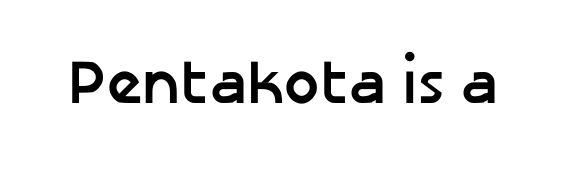
Q: Is the text bold? A: Yes.
Q: Is the text italic (slanted)? A: No, it is upright.
Q: Is the typeface a serif or a sans-serif typeface? A: Sans-serif.
Q: Is the text underlined? A: No.
Q: Is the spacing between letters normal or unusually wide? A: Normal.
Q: Width (condensed, normal, or wide)? A: Normal.
Q: Stroke contrast? A: Low.
Q: x-height? A: Medium.
Q: Monospaced? A: No.
